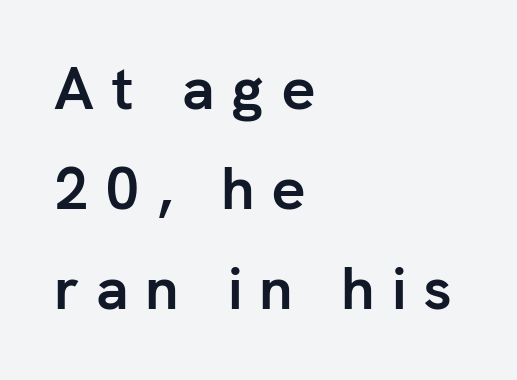
The passage shown is typed in a proportional face where columns would drift. Observe the wide spacing: letters keep a clear distance from each other. Rule under the text: the space is simply empty. Compared with a centered layout, this one pins lines to the left instead. Is there much room between lines? A standard amount, neither cramped nor airy. The designer went with a sans here, leaving each stem footless.
